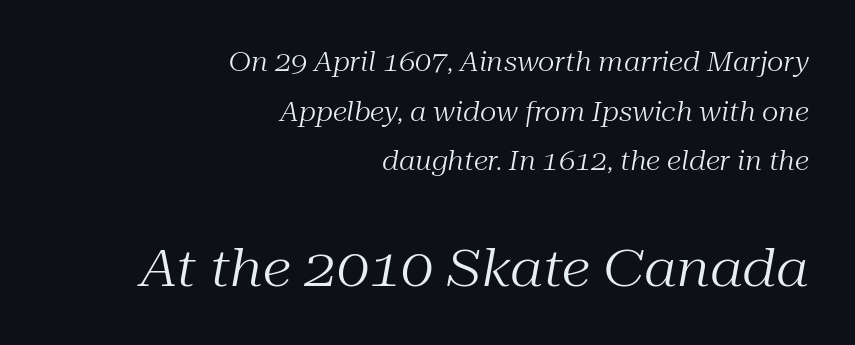
The image shows 52 px regular-weight serif type, italic (leaning right); set right-aligned, loose line spacing (1.91x), normal letter spacing, not underlined; the second (bottom) block is 2.0x larger; medium stroke contrast and a medium x-height.
